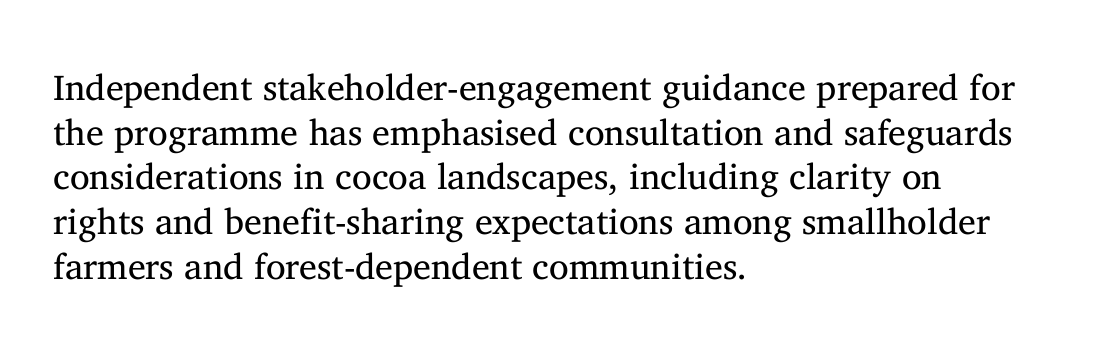
The image shows 36 px regular-weight serif type, upright; set left-aligned, line spacing 1.24x, normal letter spacing, not underlined; medium stroke contrast and a medium x-height.
